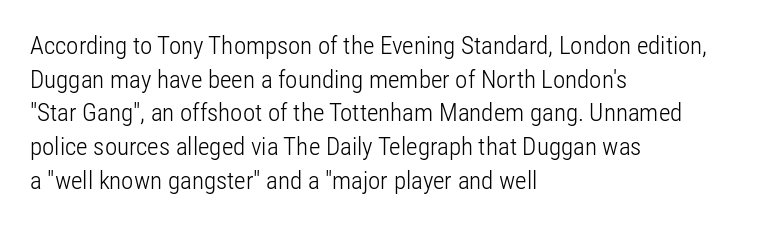
{"italic": "no", "bold": "no", "underline": "no", "align": "left", "line_spacing": "normal", "line_spacing_ratio": 1.35, "letter_spacing": "normal", "letter_spacing_em": 0.0, "glyph_px": 25}
